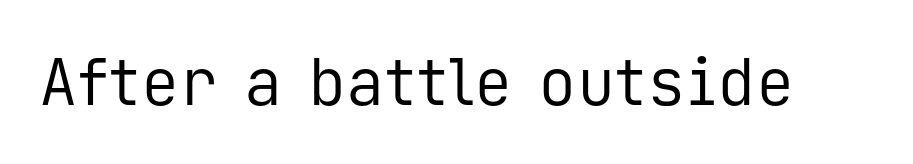
The letters stand upright; this is a roman face. The passage shown is not bold in any degree. The letters march in equal steps, a hallmark of fixed-pitch type. The letters carry no serifs — their stems end cleanly without finishing strokes. The string is rendered with underlining switched off. Standard letterfit; no display-style spreading of the glyphs.
